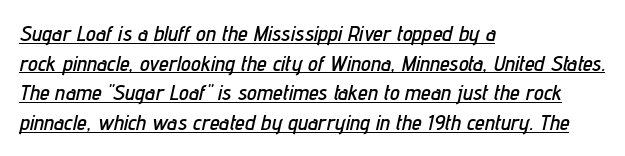
The image shows 22 px text type, italic (leaning right); set left-aligned, normal line spacing (1.35x), normal letter spacing, underlined.
